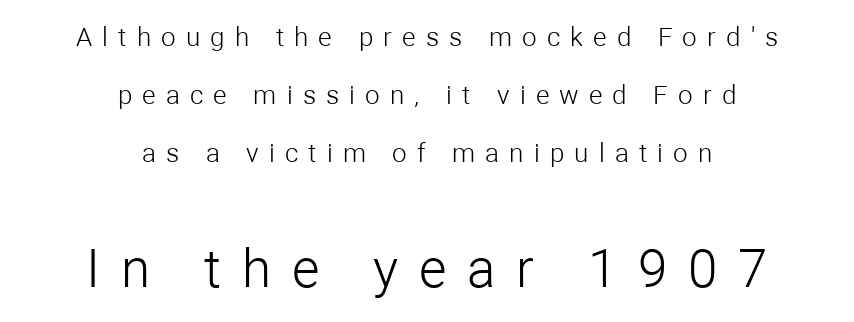
{"serif": "no", "italic": "no", "bold": "no", "weight": "light", "width": "normal", "stroke_contrast": "low", "x_height": "medium", "monospaced": "no", "underline": "no", "align": "center", "line_spacing": "loose", "line_spacing_ratio": 2.23, "letter_spacing": "wide", "letter_spacing_em": 0.39, "larger_block": "second", "size_ratio": 2.04, "glyph_px": 53}
